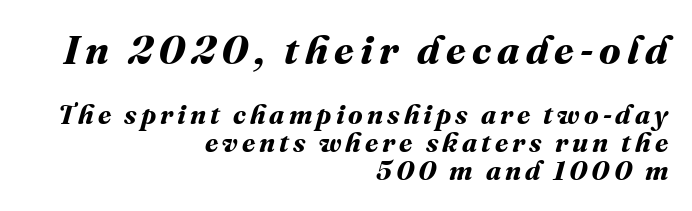
Vertically, the passage feels compressed, each row crowding the next. Leftover space on each line is placed entirely before the opening word. The letters in the upper block stand taller than those in the block below. These lines are rendered in a variable-pitch font. A clean baseline with only descenders dipping below it. Is the type bold? Yes — the strokes are clearly thick and heavy.
